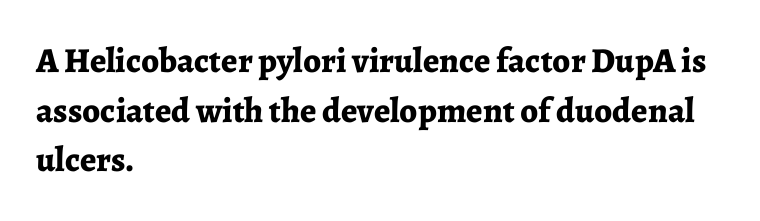
Q: Is the text bold? A: Yes.
Q: Is the text italic (slanted)? A: No, it is upright.
Q: Is the typeface a serif or a sans-serif typeface? A: Serif.
Q: Is the text underlined? A: No.
Q: How is the paragraph aligned? A: Left-aligned.
Q: Is the spacing between letters normal or unusually wide? A: Normal.
Q: Is the spacing between lines tight, normal or loose? A: Normal.
Q: Width (condensed, normal, or wide)? A: Normal.
Q: Stroke contrast? A: Low.
Q: x-height? A: Medium.
Q: Monospaced? A: No.
